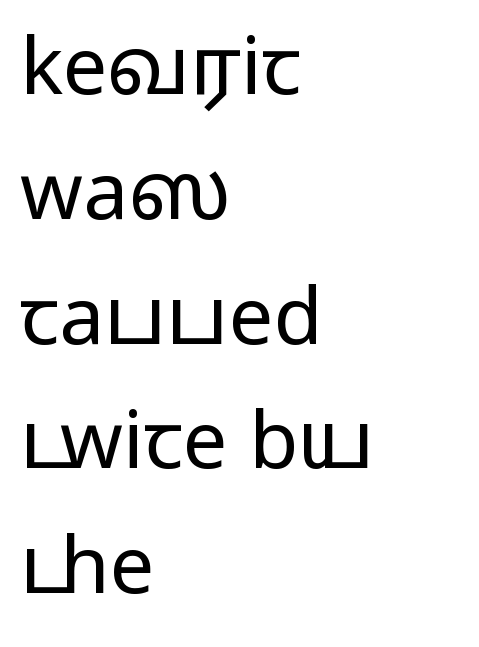
Q: Is the text bold? A: No.
Q: Is the text italic (slanted)? A: No, it is upright.
Q: Is the typeface a serif or a sans-serif typeface? A: Sans-serif.
Q: Is the text underlined? A: No.
Q: How is the paragraph aligned? A: Left-aligned.
Q: Is the spacing between letters normal or unusually wide? A: Normal.
Q: Is the spacing between lines tight, normal or loose? A: Normal.
Q: Width (condensed, normal, or wide)? A: Wide.
Q: Stroke contrast? A: Low.
Q: x-height? A: Medium.
Q: Monospaced? A: No.
